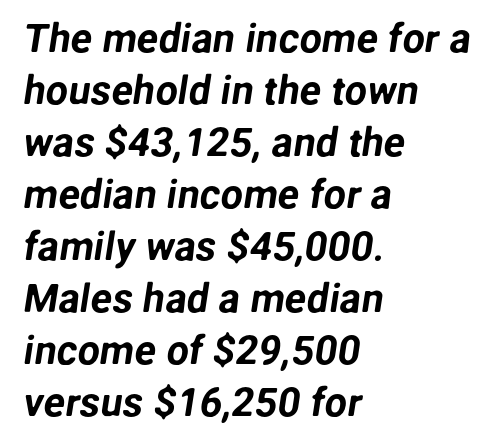
Q: Is the typeface a serif or a sans-serif typeface? A: Sans-serif.
Q: Is the text underlined? A: No.
Q: How is the paragraph aligned? A: Left-aligned.
Q: Is the spacing between letters normal or unusually wide? A: Normal.
Q: Is the spacing between lines tight, normal or loose? A: Normal.
Q: Width (condensed, normal, or wide)? A: Normal.
Q: Stroke contrast? A: Low.
Q: x-height? A: Medium.
Q: Monospaced? A: No.
